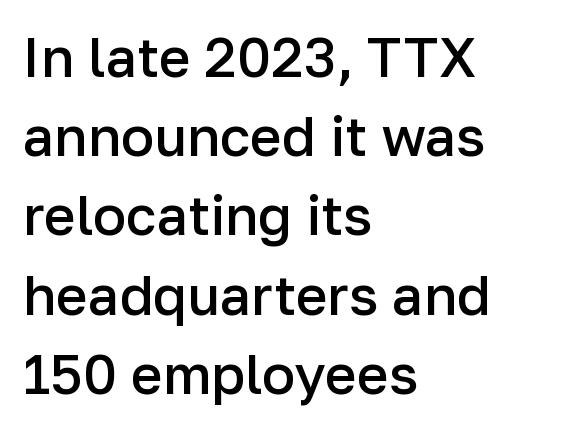
Lines of text with bare space underneath. Baseline-to-baseline distance is the conventional proportion of letter height. Alignment: flush left. A typesetter would label this face a sans. Do the characters align in a grid? No, the font is proportional. The horizontal fit of the characters is conventional and even.
